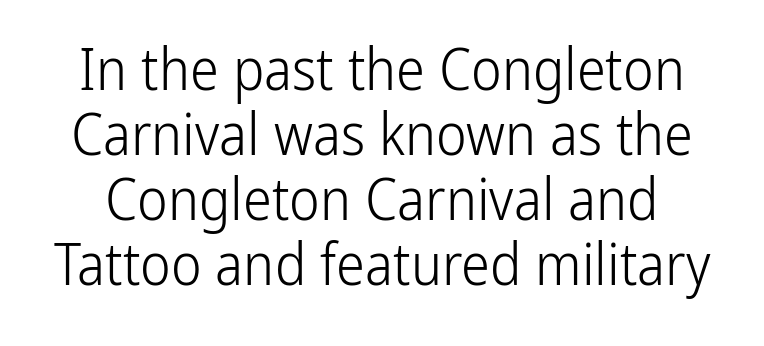
The image shows 58 px light, condensed sans-serif type, upright; set tight line spacing (1.12x), normal letter spacing, not underlined; low stroke contrast and a medium x-height.
